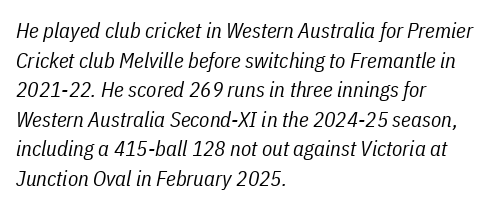
Honestly, the row spacing looks completely unremarkable. The lines are quadded left. These lines keep a tight, regular rhythm from letter to letter. Descenders are the only things crossing below the line. This is oblique type, the kind used for emphasis or titles.
